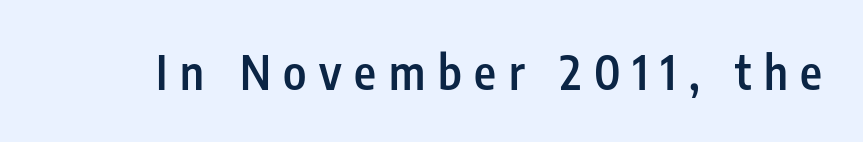
The image shows 47 px semibold, condensed sans-serif type, upright; set unusually wide letter spacing (+0.27 em), not underlined; low stroke contrast and a medium x-height.
